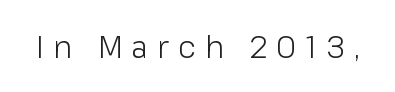
Q: Is the text bold? A: No.
Q: Is the text italic (slanted)? A: No, it is upright.
Q: Is the typeface a serif or a sans-serif typeface? A: Sans-serif.
Q: Is the text underlined? A: No.
Q: Is the spacing between letters normal or unusually wide? A: Unusually wide.
Q: Width (condensed, normal, or wide)? A: Normal.
Q: Stroke contrast? A: Low.
Q: x-height? A: Medium.
Q: Monospaced? A: No.
